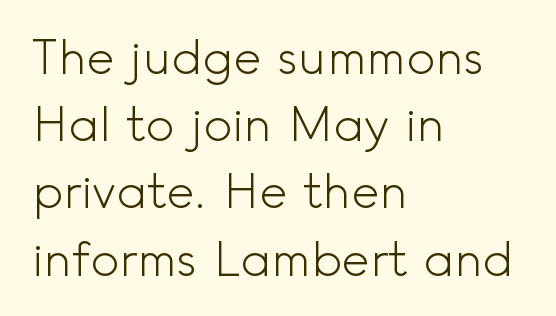
Q: Is the text bold? A: No.
Q: Is the text italic (slanted)? A: No, it is upright.
Q: Is the typeface a serif or a sans-serif typeface? A: Sans-serif.
Q: Is the text underlined? A: No.
Q: How is the paragraph aligned? A: Left-aligned.
Q: Is the spacing between letters normal or unusually wide? A: Normal.
Q: Is the spacing between lines tight, normal or loose? A: Normal.
Q: Width (condensed, normal, or wide)? A: Normal.
Q: x-height? A: Small.
Q: Monospaced? A: No.
